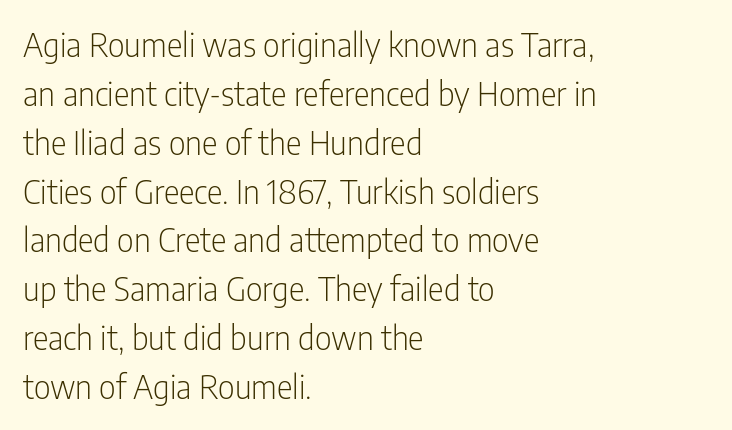
The image shows 33 px light, condensed sans-serif type, upright; set left-aligned, normal line spacing (1.48x), normal letter spacing, not underlined; low stroke contrast and a medium x-height.
